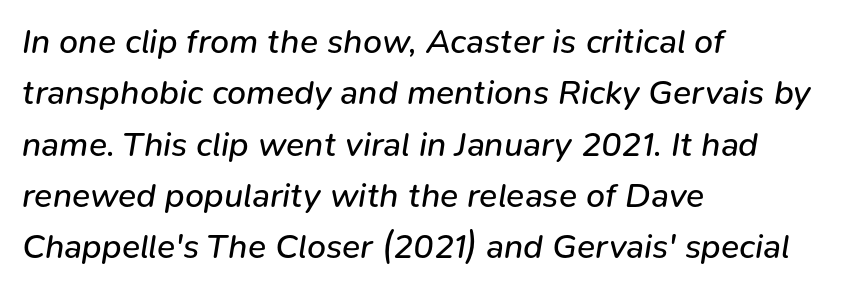
Q: Is the text bold? A: No.
Q: Is the text italic (slanted)? A: Yes, it leans right by about 9 degrees.
Q: Is the text underlined? A: No.
Q: How is the paragraph aligned? A: Left-aligned.
Q: Is the spacing between letters normal or unusually wide? A: Normal.
Q: Is the spacing between lines tight, normal or loose? A: Normal.
Q: Width (condensed, normal, or wide)? A: Normal.
Q: Stroke contrast? A: Low.
Q: x-height? A: Medium.
Q: Monospaced? A: No.
